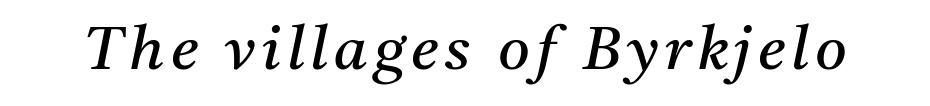
This is oblique type, the kind used for emphasis or titles. The baseline area is clear. Heft: none added — not bold. Check where the strokes stop: tiny serifs finish them off. The face used here is proportionally spaced, like ordinary book or web type.
